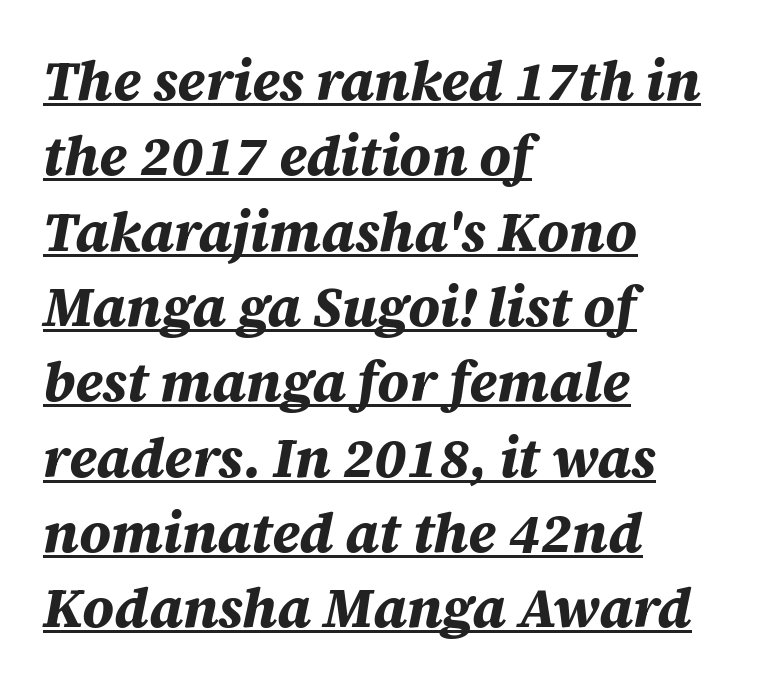
Q: Is the text bold? A: Yes.
Q: Is the text italic (slanted)? A: Yes, it leans right by about 12 degrees.
Q: Is the text underlined? A: Yes.
Q: How is the paragraph aligned? A: Left-aligned.
Q: Is the spacing between letters normal or unusually wide? A: Normal.
Q: Is the spacing between lines tight, normal or loose? A: Normal.
Q: Width (condensed, normal, or wide)? A: Normal.
Q: Stroke contrast? A: Medium.
Q: x-height? A: Large.
Q: Monospaced? A: No.
